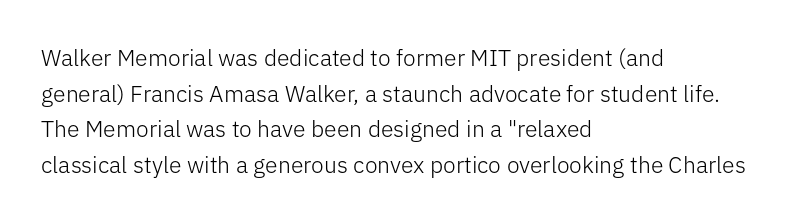
{"italic": "no", "bold": "no", "underline": "no", "align": "left", "line_spacing": "normal", "line_spacing_ratio": 1.55, "letter_spacing": "normal", "letter_spacing_em": 0.0, "glyph_px": 23}
